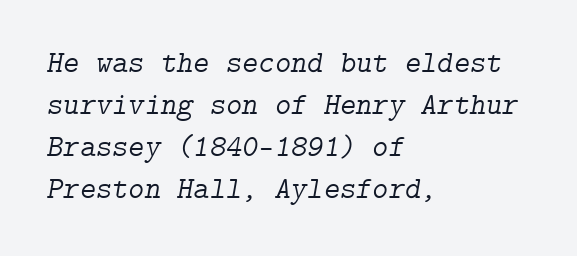
{"serif": "yes", "italic": "yes", "lean": "right", "slant_degrees": 9, "bold": "no", "weight": "light", "width": "normal", "stroke_contrast": "low", "x_height": "medium", "underline": "no", "align": "left", "line_spacing": "normal", "line_spacing_ratio": 1.35, "letter_spacing": "normal", "letter_spacing_em": 0.0, "glyph_px": 31}
